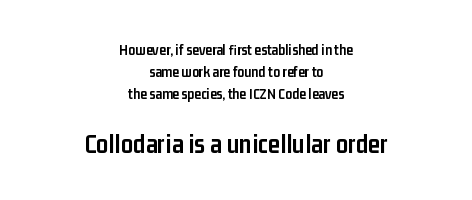
Quick note: not italic, upright. This rendering features lettering with no underline. Casual observation: everything's sitting right in the middle. The later block is typeset at a bigger size than the earlier block. Successive baselines arrive at the customary interval. Students, this is bold: see how much ink each stroke carries.
